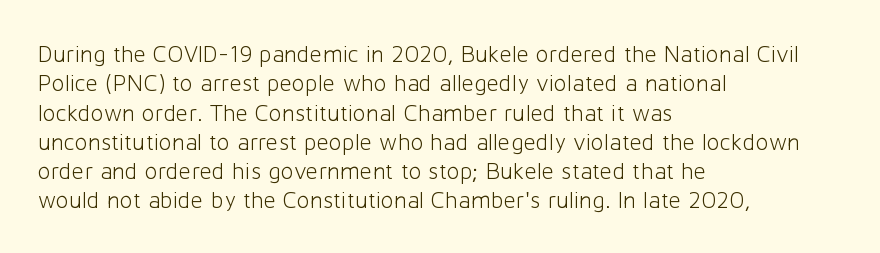
Notice how the stems are strictly vertical — no italics here. Standard letterfit; no display-style spreading of the glyphs. The space beneath each line is pristine and unruled. Counters stay open thanks to moderate or lighter strokes. A classic flush-left, rag-right setting is used for this passage.
